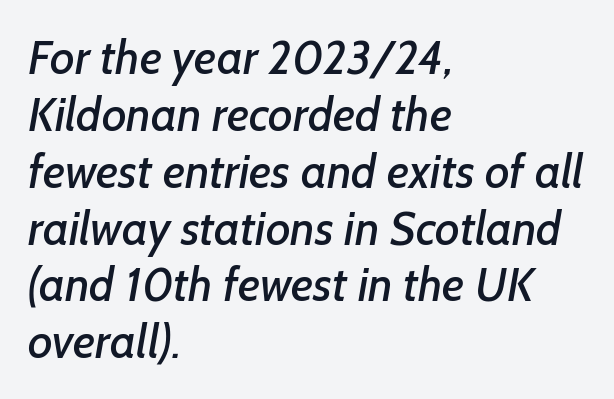
The image shows 47 px sans-serif type; set left-aligned, line spacing 1.21x, normal letter spacing, not underlined; low stroke contrast and a medium x-height.
